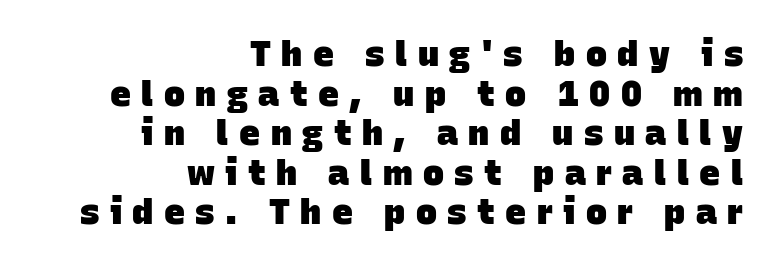
Q: Is the text bold? A: Yes.
Q: Is the typeface a serif or a sans-serif typeface? A: Sans-serif.
Q: Is the text underlined? A: No.
Q: How is the paragraph aligned? A: Right-aligned.
Q: Is the spacing between letters normal or unusually wide? A: Unusually wide.
Q: Is the spacing between lines tight, normal or loose? A: Tight.
Q: Width (condensed, normal, or wide)? A: Normal.
Q: Stroke contrast? A: Low.
Q: x-height? A: Large.
Q: Monospaced? A: No.
